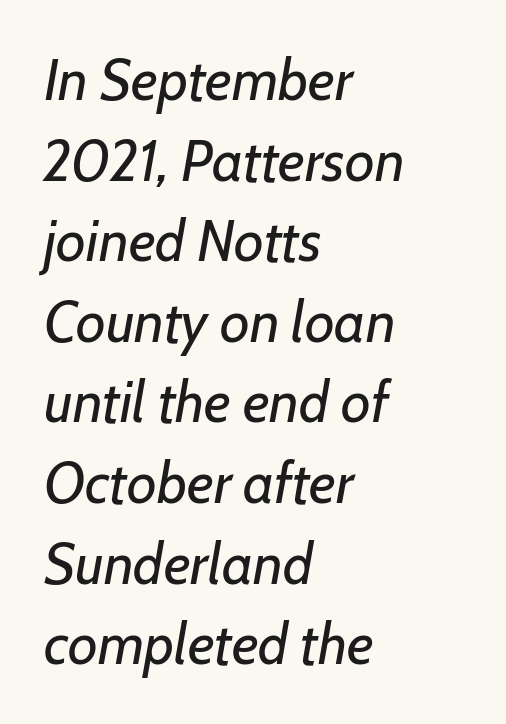
{"italic": "yes", "lean": "right", "slant_degrees": 7, "bold": "no", "weight": "regular", "width": "normal", "stroke_contrast": "low", "x_height": "medium", "monospaced": "no", "underline": "no", "align": "left", "line_spacing": "normal", "line_spacing_ratio": 1.39, "letter_spacing": "normal", "letter_spacing_em": 0.0, "glyph_px": 58}
